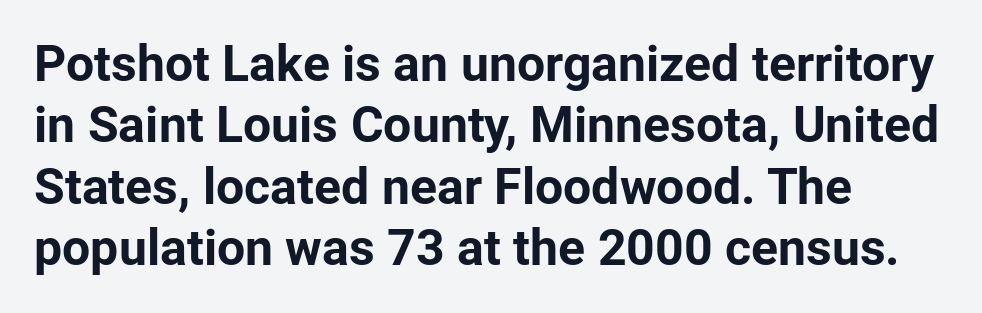
It's the straight-up-and-down kind of type. I'd describe the lettering as bold — thick and assertive. Alignment: flush left. Think of a printed novel: that variable character pitch is what you see here. The face used here is a sans, in the tradition of grotesques and geometrics. This rendering features lettering with no underline.
